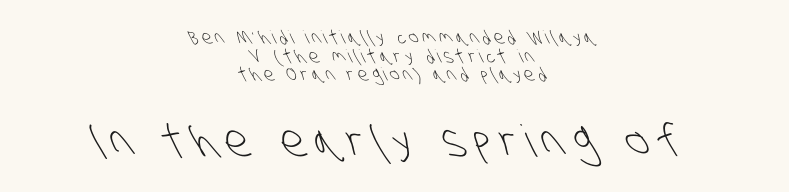
Q: Is the text bold? A: No.
Q: Is the typeface a serif or a sans-serif typeface? A: Sans-serif.
Q: Is the text underlined? A: No.
Q: How is the paragraph aligned? A: Centered.
Q: Is the spacing between letters normal or unusually wide? A: Unusually wide.
Q: Is the spacing between lines tight, normal or loose? A: Tight.
Q: Which block of text is set in a larger size, the first (top) or the second (bottom)? A: The second (bottom) one.
Q: Width (condensed, normal, or wide)? A: Condensed.
Q: Stroke contrast? A: Low.
Q: x-height? A: Large.
Q: Monospaced? A: No.
